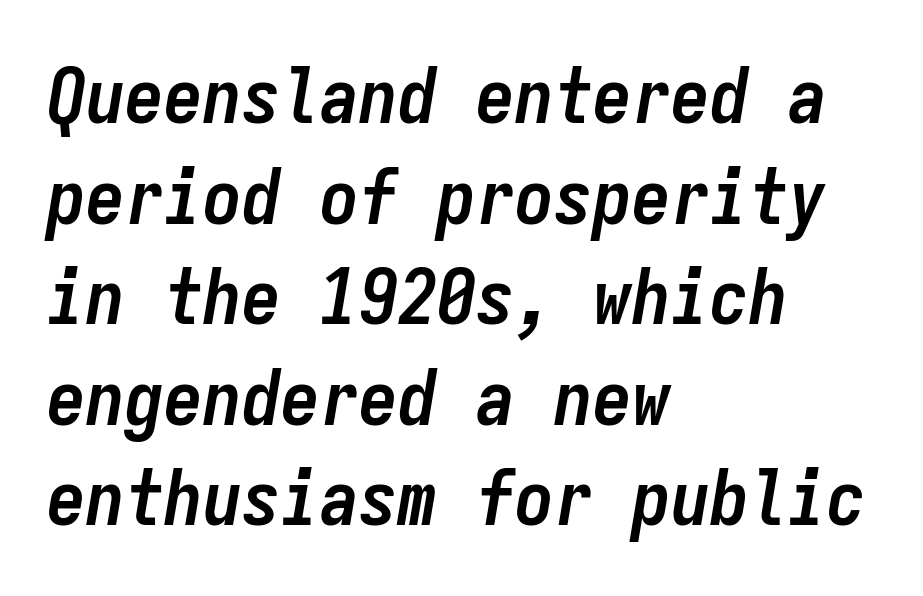
The image shows 78 px semibold, condensed type, italic (leaning right), monospaced; set left-aligned, normal line spacing (1.29x), normal letter spacing, not underlined; low stroke contrast and a medium x-height.
